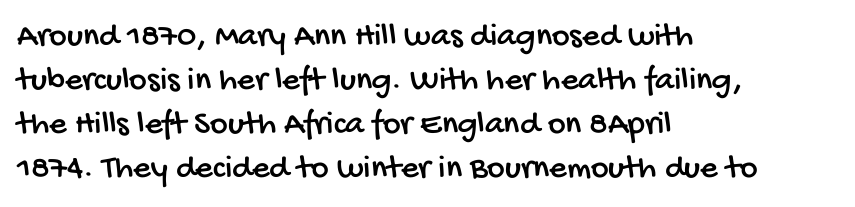
Q: Is the typeface a serif or a sans-serif typeface? A: Sans-serif.
Q: Is the text underlined? A: No.
Q: How is the paragraph aligned? A: Left-aligned.
Q: Is the spacing between letters normal or unusually wide? A: Normal.
Q: Is the spacing between lines tight, normal or loose? A: Normal.
Q: Width (condensed, normal, or wide)? A: Condensed.
Q: Stroke contrast? A: Low.
Q: x-height? A: Large.
Q: Monospaced? A: No.
